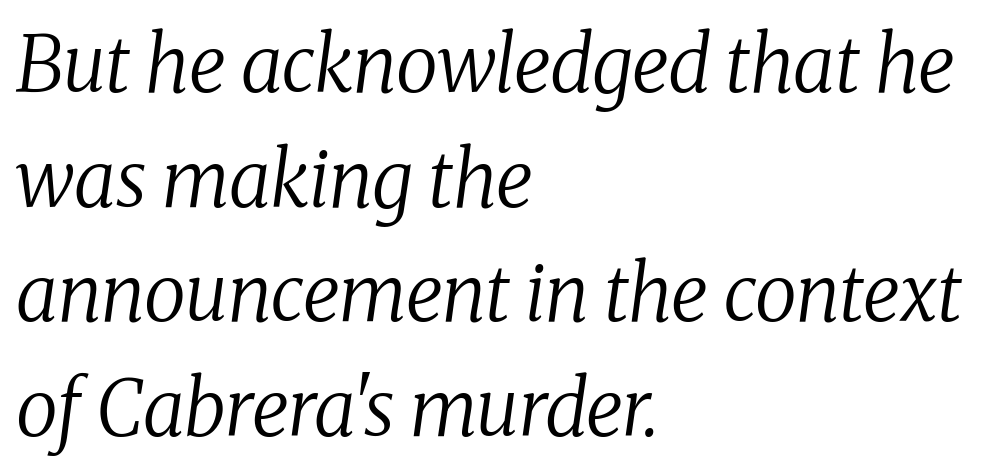
Q: Is the text bold? A: No.
Q: Is the text italic (slanted)? A: Yes, it leans right by about 8 degrees.
Q: Is the typeface a serif or a sans-serif typeface? A: Serif.
Q: Is the text underlined? A: No.
Q: How is the paragraph aligned? A: Left-aligned.
Q: Is the spacing between letters normal or unusually wide? A: Normal.
Q: Is the spacing between lines tight, normal or loose? A: Normal.
Q: Width (condensed, normal, or wide)? A: Normal.
Q: Stroke contrast? A: Medium.
Q: x-height? A: Medium.
Q: Monospaced? A: No.
